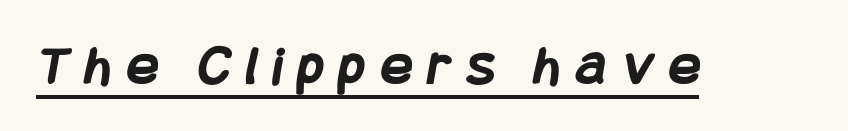
{"serif": "no", "bold": "yes", "weight": "semibold", "width": "condensed", "stroke_contrast": "low", "x_height": "large", "underline": "yes", "letter_spacing": "wide", "letter_spacing_em": 0.28, "glyph_px": 58}
